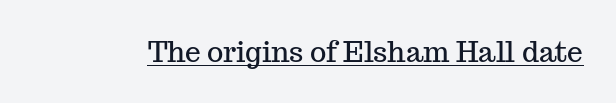
Q: Is the text italic (slanted)? A: No, it is upright.
Q: Is the typeface a serif or a sans-serif typeface? A: Serif.
Q: Is the text underlined? A: Yes.
Q: Is the spacing between letters normal or unusually wide? A: Normal.
Q: Width (condensed, normal, or wide)? A: Normal.
Q: Stroke contrast? A: Medium.
Q: x-height? A: Medium.
Q: Monospaced? A: No.
